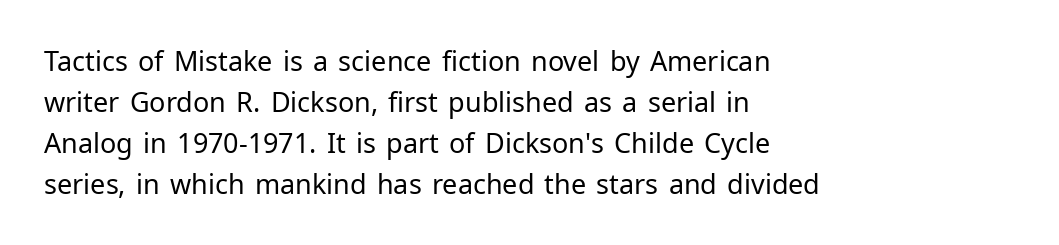
The image shows 27 px text type, upright; set left-aligned, normal line spacing (1.52x), normal letter spacing, not underlined.
